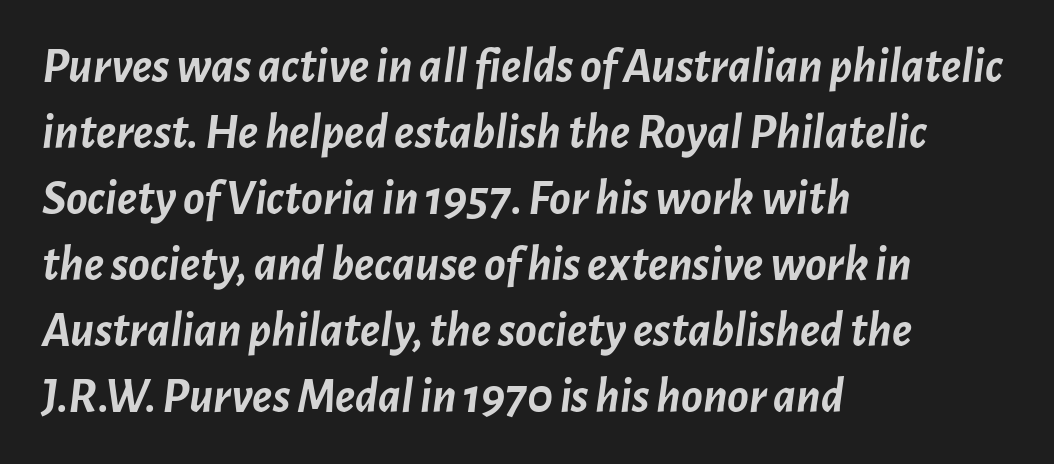
The text carries the slant typical of an italic or oblique font. Caption: multi-line text, flush left, ragged right. Interline gaps are of average width in this sample. Nobody touched the tracking dial on this one. Proportional: the letters do not fall into vertical columns. Nobody drew a line under any word here.
